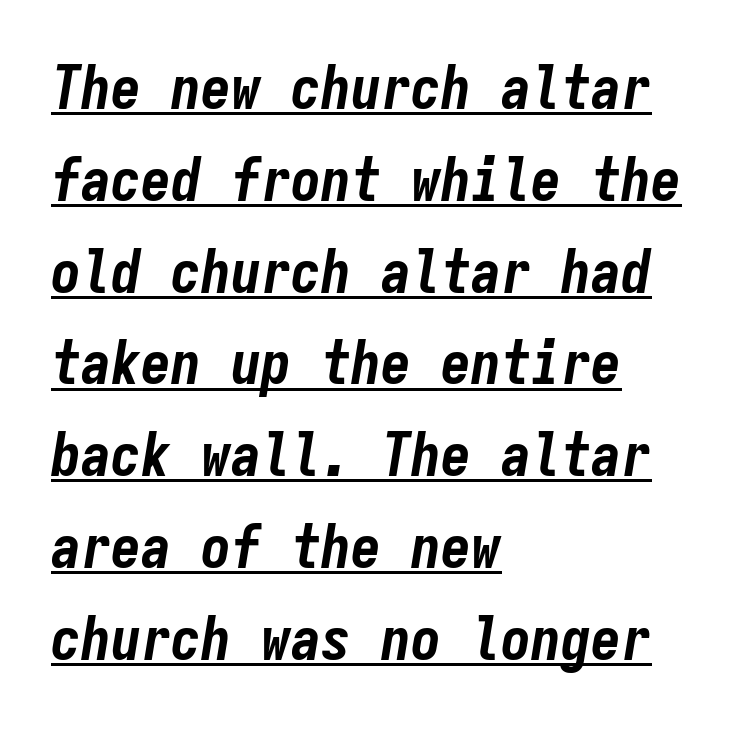
The image shows 60 px bold, condensed type, italic (leaning right), monospaced; set left-aligned, normal line spacing (1.53x), normal letter spacing, underlined; low stroke contrast and a medium x-height.
